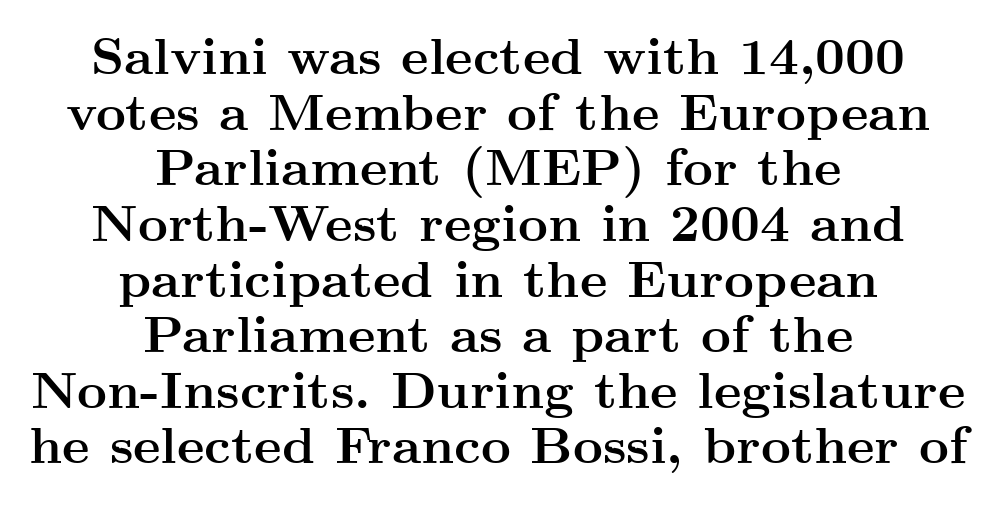
The image shows 52 px semibold, wide serif type, upright; set centered, tight line spacing (1.07x), normal letter spacing, not underlined; medium stroke contrast and a small x-height.
